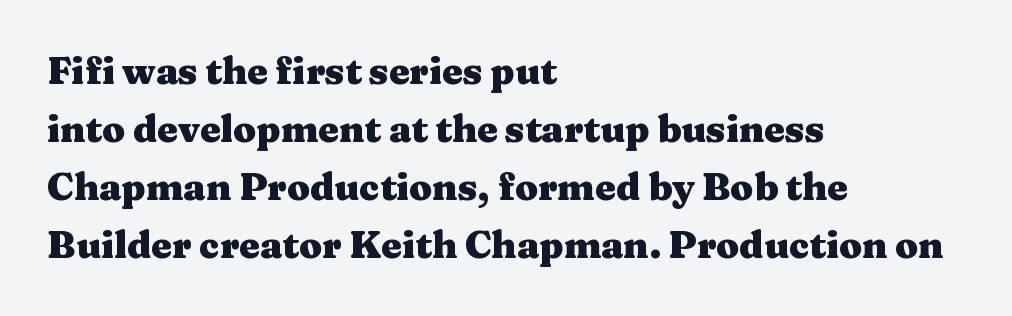
{"serif": "yes", "italic": "no", "bold": "yes", "weight": "heavy", "width": "wide", "stroke_contrast": "medium", "x_height": "medium", "monospaced": "no", "underline": "no", "align": "left", "line_spacing": "normal", "line_spacing_ratio": 1.57, "letter_spacing": "normal", "letter_spacing_em": 0.0, "glyph_px": 37}
